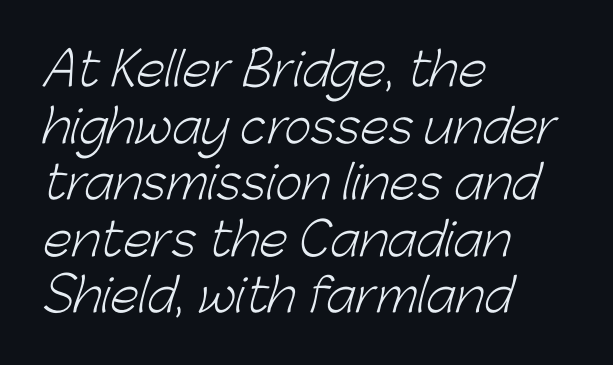
Horizontally, the lines are justified to the leading edge only. This sample has the flowing, uneven cadence of proportional lettering. Is the letter spacing exaggerated? No — it looks like the ordinary default. Lines of text with bare space underneath. The typesetting does not lean heavy: it is not bold. This is sans-serif lettering, the kind often seen on screens and signage.
